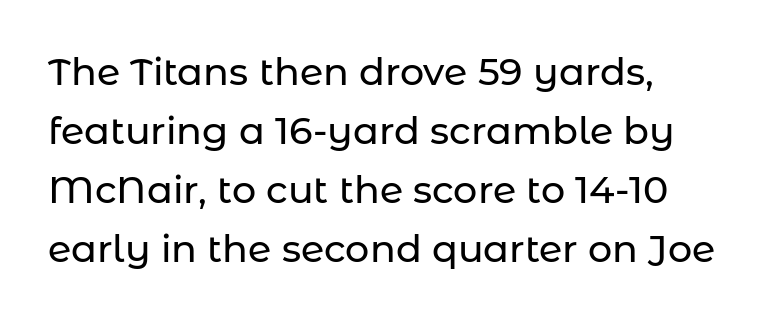
{"serif": "no", "italic": "no", "width": "normal", "stroke_contrast": "low", "x_height": "medium", "monospaced": "no", "underline": "no", "align": "left", "line_spacing": "normal", "line_spacing_ratio": 1.55, "letter_spacing": "normal", "letter_spacing_em": 0.0, "glyph_px": 38}
